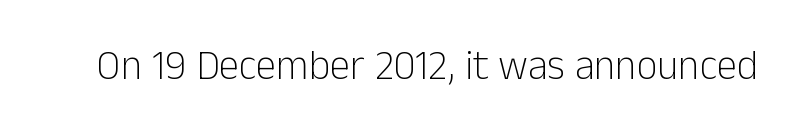
The image shows 41 px light sans-serif type, upright; set normal letter spacing, not underlined; low stroke contrast and a medium x-height.
